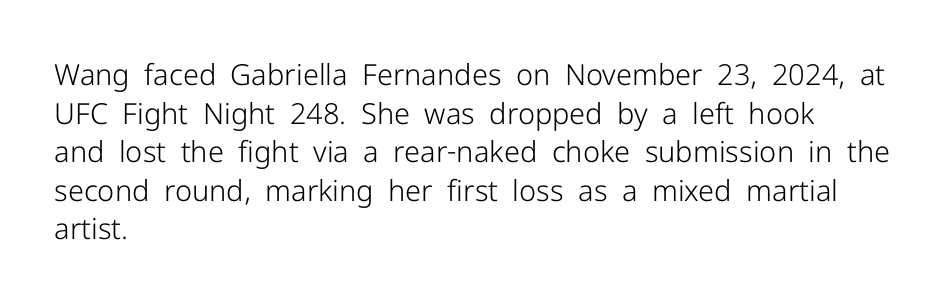
The image shows 29 px light sans-serif type, upright; set left-aligned, normal line spacing (1.33x), normal letter spacing, not underlined; low stroke contrast and a medium x-height.
